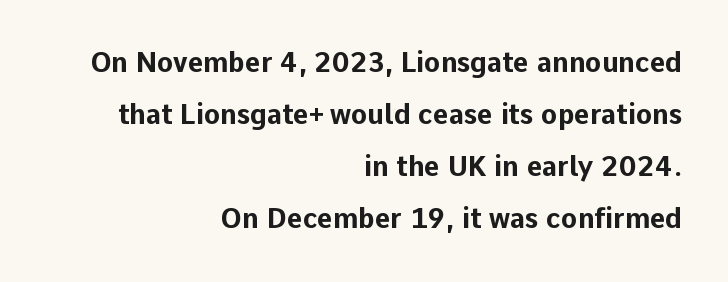
Q: Is the text bold? A: Yes.
Q: Is the text italic (slanted)? A: No, it is upright.
Q: Is the text underlined? A: No.
Q: How is the paragraph aligned? A: Right-aligned.
Q: Is the spacing between letters normal or unusually wide? A: Normal.
Q: Is the spacing between lines tight, normal or loose? A: Loose.
